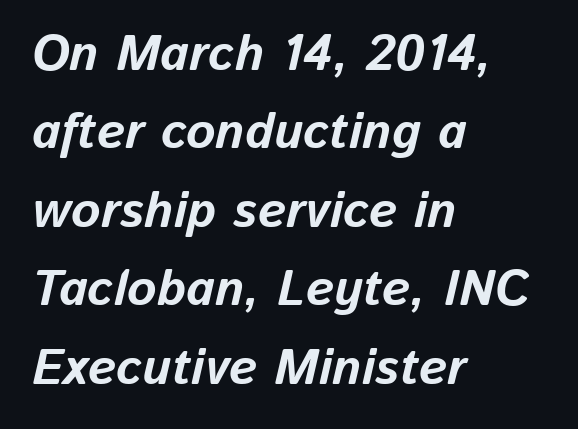
The image shows 50 px bold type, italic (leaning right); set left-aligned, normal line spacing (1.57x), normal letter spacing, not underlined; low stroke contrast and a medium x-height.
